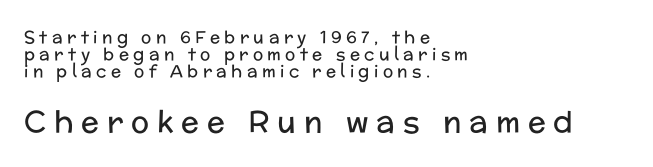
Looks like regular typesetting: each glyph gets only the width it needs. No feet cap the strokes, marking this as sans-serif type. Letters have the restrained weight of plain body copy at most. The specimen reads as upright at a glance. Bigger letters appear in the bottom chunk; the top chunk is reduced. Tracking value appears strongly positive — letters spread wide.
